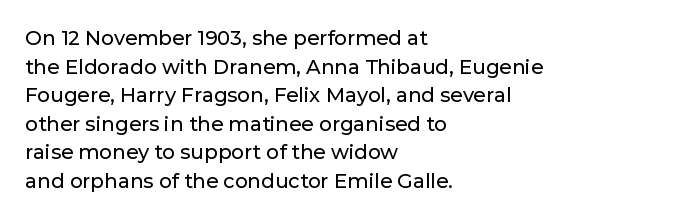
{"italic": "no", "underline": "no", "align": "left", "line_spacing": "normal", "line_spacing_ratio": 1.43, "letter_spacing": "normal", "letter_spacing_em": 0.0, "glyph_px": 20}
